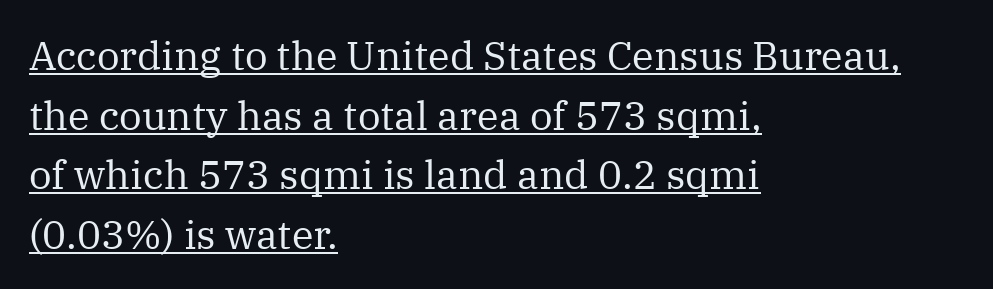
{"serif": "yes", "italic": "no", "bold": "no", "weight": "regular", "width": "normal", "stroke_contrast": "medium", "x_height": "medium", "monospaced": "no", "underline": "yes", "align": "left", "line_spacing": "normal", "line_spacing_ratio": 1.49, "letter_spacing": "normal", "letter_spacing_em": 0.0, "glyph_px": 40}
